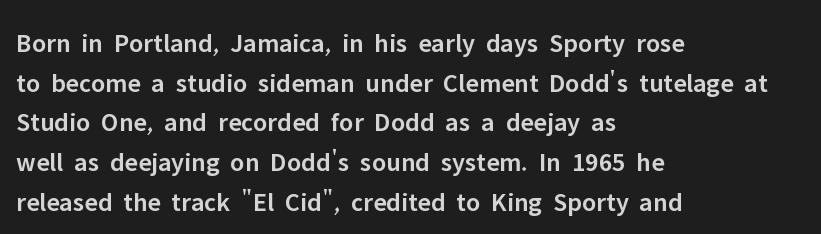
{"italic": "no", "bold": "semi", "underline": "no", "align": "left", "line_spacing": "normal", "line_spacing_ratio": 1.47, "letter_spacing": "normal", "letter_spacing_em": 0.0, "glyph_px": 27}
